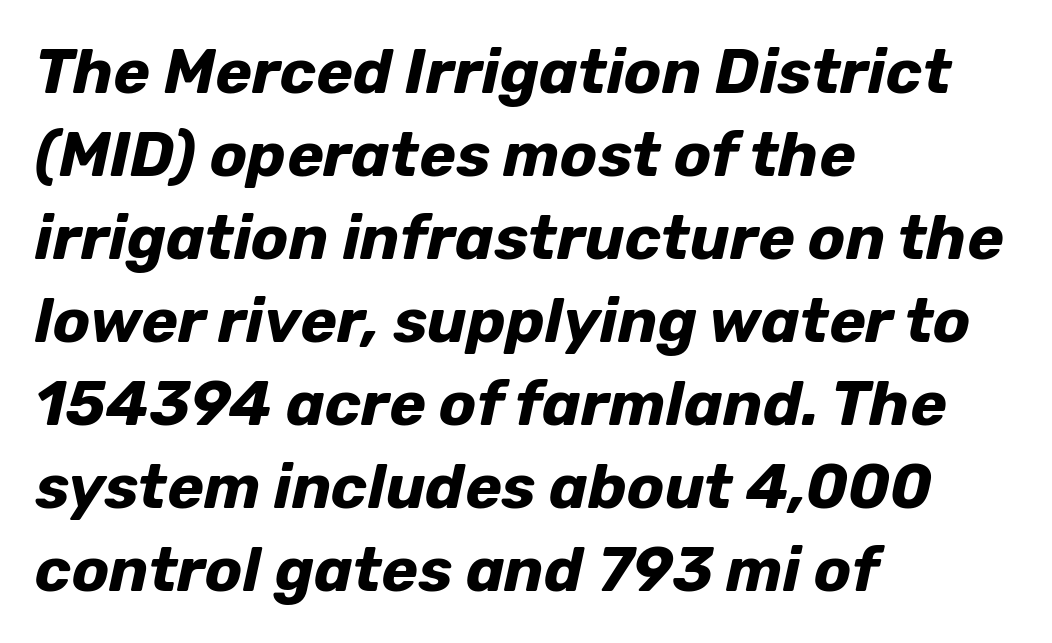
The image shows 62 px bold type, italic (leaning right); set left-aligned, normal line spacing (1.34x), normal letter spacing, not underlined; low stroke contrast and a medium x-height.
